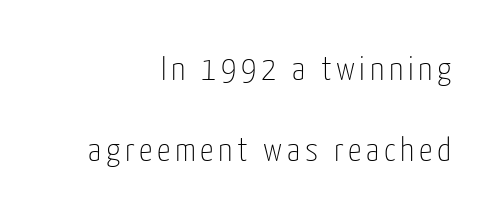
The image shows 34 px thin, condensed sans-serif type, upright; set right-aligned, loose line spacing (2.39x), not underlined; low stroke contrast and a medium x-height.
